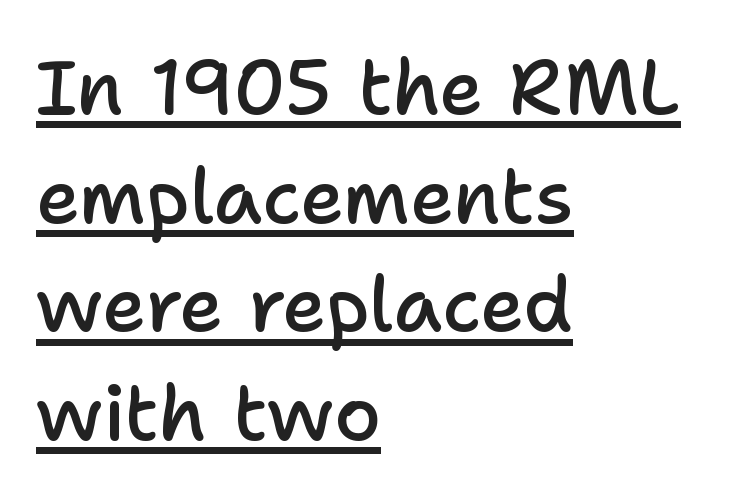
Q: Is the text bold? A: Semi-bold.
Q: Is the text italic (slanted)? A: No, it is upright.
Q: Is the typeface a serif or a sans-serif typeface? A: Sans-serif.
Q: Is the text underlined? A: Yes.
Q: How is the paragraph aligned? A: Left-aligned.
Q: Is the spacing between letters normal or unusually wide? A: Normal.
Q: Is the spacing between lines tight, normal or loose? A: Normal.
Q: Width (condensed, normal, or wide)? A: Normal.
Q: Stroke contrast? A: Low.
Q: x-height? A: Medium.
Q: Monospaced? A: No.
